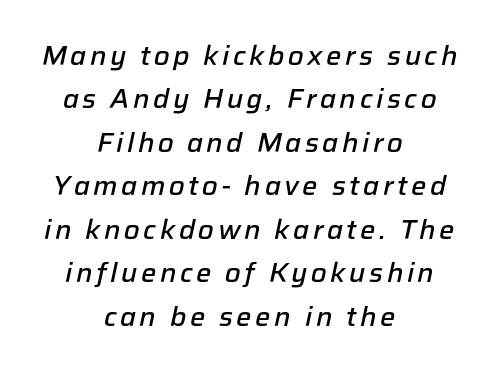
{"italic": "yes", "lean": "right", "slant_degrees": 12, "bold": "semi", "underline": "no", "align": "center", "line_spacing": "normal", "line_spacing_ratio": 1.61, "glyph_px": 27}
